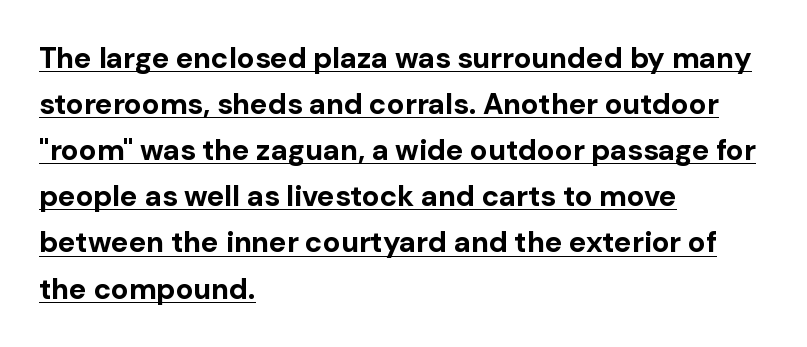
{"serif": "no", "italic": "no", "bold": "yes", "weight": "bold", "width": "normal", "stroke_contrast": "low", "x_height": "medium", "monospaced": "no", "underline": "yes", "align": "left", "line_spacing": "normal", "line_spacing_ratio": 1.59, "letter_spacing": "normal", "letter_spacing_em": 0.0, "glyph_px": 29}
